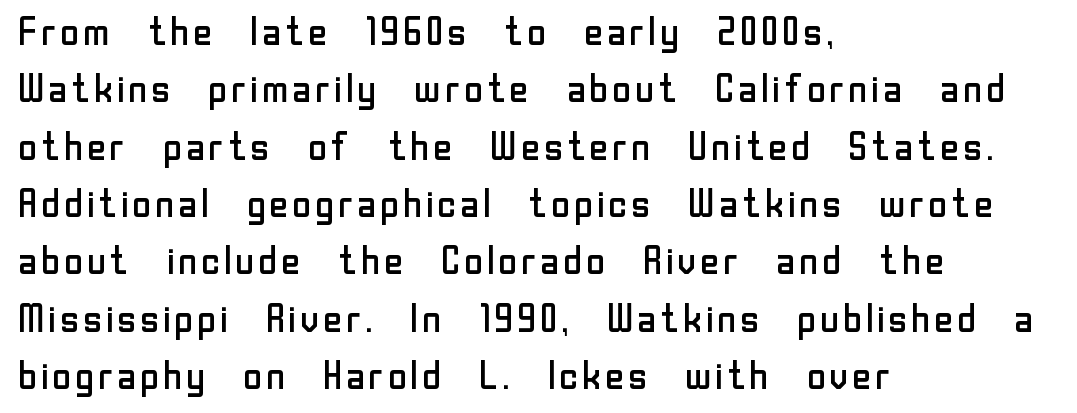
The image shows 39 px regular-weight sans-serif type, upright; set left-aligned, normal line spacing (1.47x), normal letter spacing, not underlined; low stroke contrast and a medium x-height.
